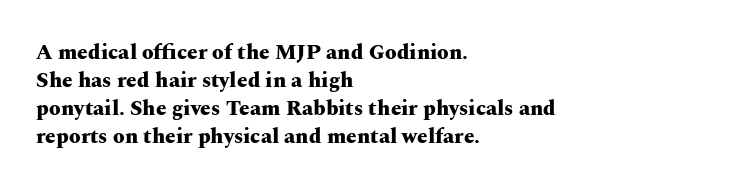
Q: Is the text bold? A: Yes.
Q: Is the text italic (slanted)? A: No, it is upright.
Q: Is the text underlined? A: No.
Q: How is the paragraph aligned? A: Left-aligned.
Q: Is the spacing between letters normal or unusually wide? A: Normal.
Q: Is the spacing between lines tight, normal or loose? A: Normal.
